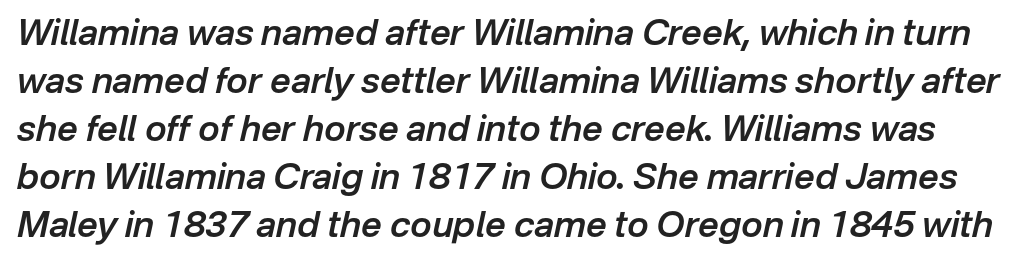
The image shows 36 px semibold type, italic (leaning right); set normal line spacing (1.33x), normal letter spacing, not underlined; low stroke contrast and a medium x-height.
